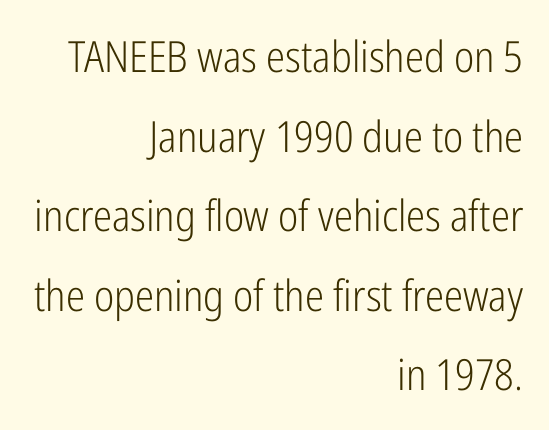
The image shows 43 px light, condensed sans-serif type, upright; set right-aligned, line spacing 1.85x, normal letter spacing, not underlined; low stroke contrast and a medium x-height.
